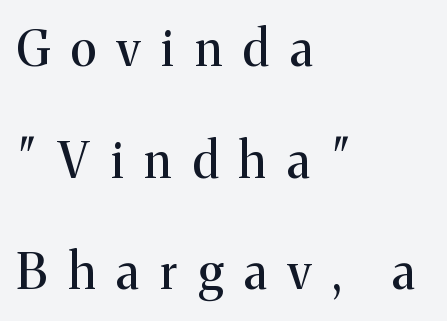
The image shows 49 px serif type, upright; set left-aligned, loose line spacing (2.28x), unusually wide letter spacing (+0.43 em), not underlined; medium stroke contrast and a medium x-height.
